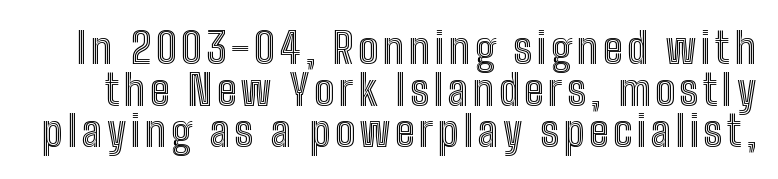
Notice how descenders almost collide with the ascenders below — that's tight leading. Rule under the text: the space is simply empty. Do the characters align in a grid? No, the font is proportional. The axis of the letterforms is exactly vertical.
